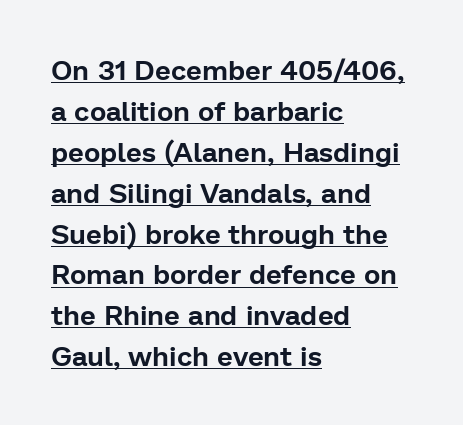
This rendering leaves character spacing at its baseline value. Is there any slant? The stems are plumb. Character widths vary here, with narrow letters taking less room than wide ones. All the whitespace from short lines collects on the right.
